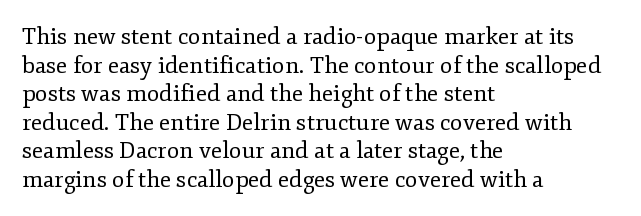
{"italic": "no", "bold": "no", "underline": "no", "align": "left", "line_spacing_ratio": 1.24, "letter_spacing": "normal", "letter_spacing_em": 0.0, "glyph_px": 23}
